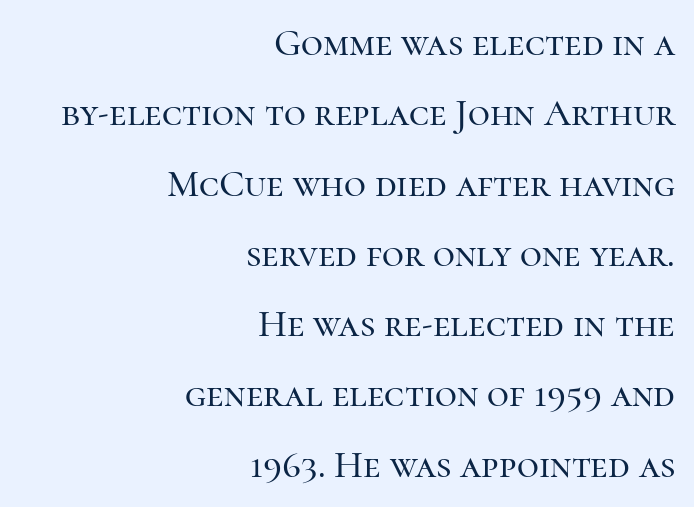
Caption: standard tracking, unaltered. No italicization has been applied; the sample stays upright. Nobody drew a line under any word here. I'd call this a serif setting — the letters wear small feet. Layout note: lines flush right. The rendering uses natural spacing where letterforms have individual widths.
